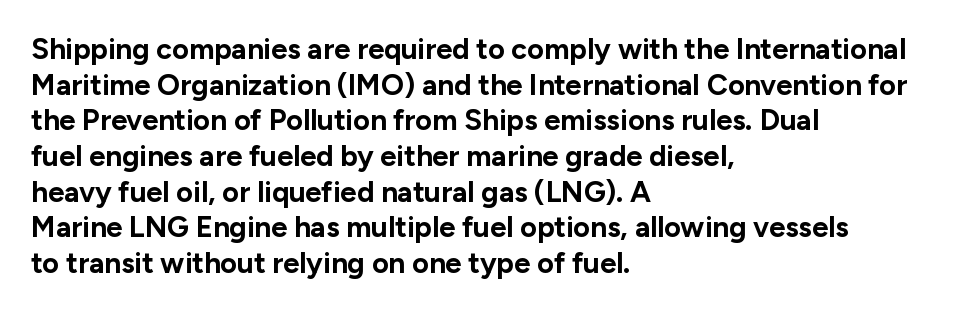
The space directly below the letters is spotless. Students, note that the glyphs here touch the page at normal intervals. On the weight axis this lands at bold, roughly 700. Character widths vary here, with narrow letters taking less room than wide ones. The typography opts for an upright posture over an oblique one. The typesetter chose a ragged-right arrangement here.
